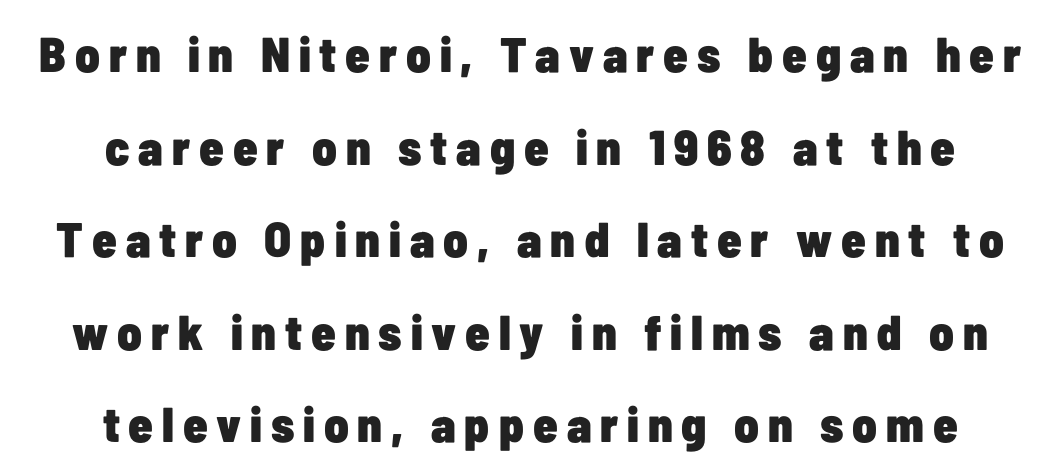
Has an underline been added? It has not. Tall strokes in this sample are plumb rather than angled. The glyphs in this specimen are sans serif. Typeset on center — no edge is straight.
